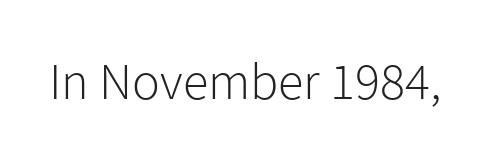
Q: Is the text bold? A: No.
Q: Is the text italic (slanted)? A: No, it is upright.
Q: Is the typeface a serif or a sans-serif typeface? A: Sans-serif.
Q: Is the text underlined? A: No.
Q: Is the spacing between letters normal or unusually wide? A: Normal.
Q: Width (condensed, normal, or wide)? A: Normal.
Q: x-height? A: Medium.
Q: Monospaced? A: No.
